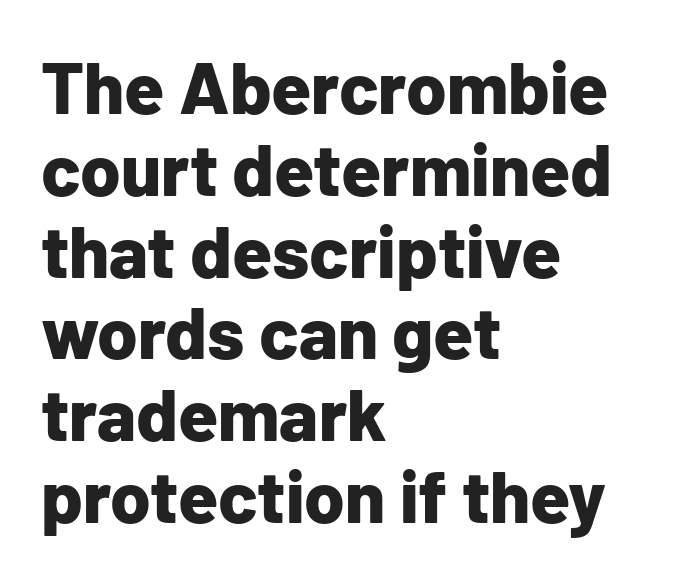
Q: Is the text bold? A: Yes.
Q: Is the text italic (slanted)? A: No, it is upright.
Q: Is the typeface a serif or a sans-serif typeface? A: Sans-serif.
Q: Is the text underlined? A: No.
Q: How is the paragraph aligned? A: Left-aligned.
Q: Is the spacing between letters normal or unusually wide? A: Normal.
Q: Is the spacing between lines tight, normal or loose? A: Tight.
Q: Width (condensed, normal, or wide)? A: Normal.
Q: Stroke contrast? A: Low.
Q: x-height? A: Medium.
Q: Monospaced? A: No.
